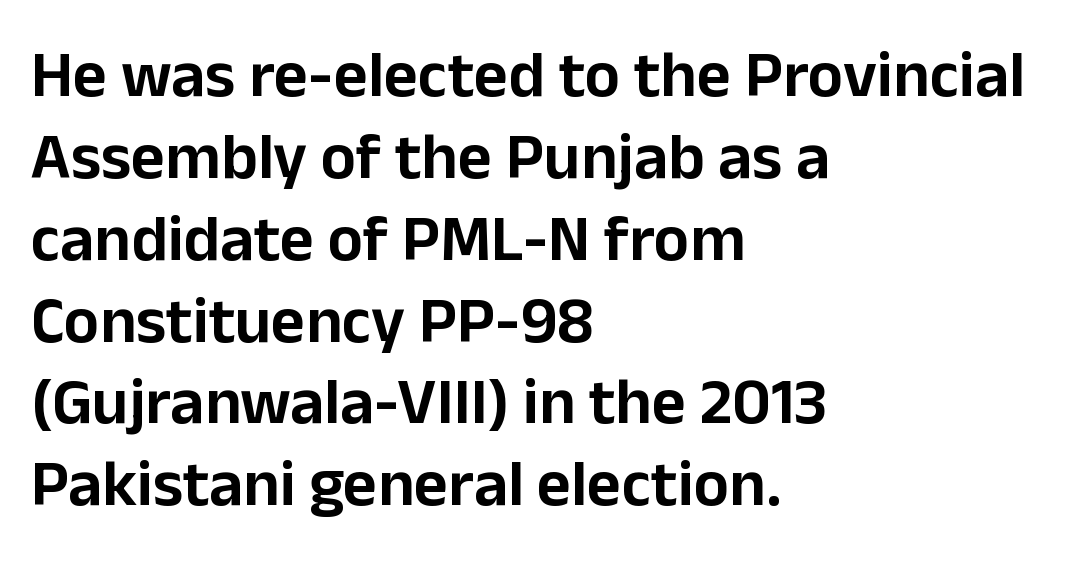
The image shows 66 px sans-serif type, upright; set left-aligned, line spacing 1.24x, normal letter spacing, not underlined; low stroke contrast and a medium x-height.
